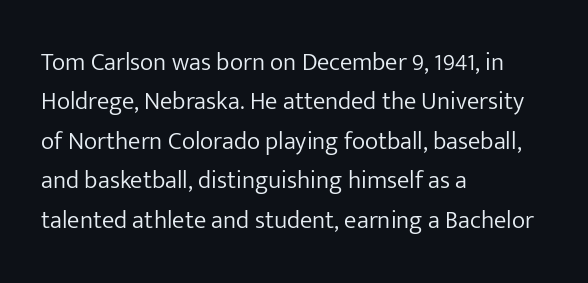
This block has exactly the height ordinary leading produces. Heft: none added — not bold. The face used here is rendered with its standard letterfit. Horizontally, the lines are justified to the leading edge only.
